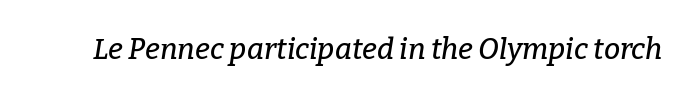
Honestly, the letter spacing is just normal — you wouldn't notice it. Are there feet on the stems? There are — it's a serif. The letters advance in unequal steps, a hallmark of proportional type. No word sits above an underline. The glyphs look as if they've been sheared to an angle.
